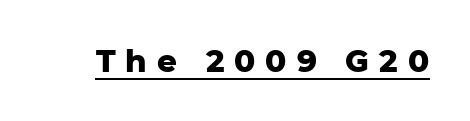
The lettering is marked with a stroke running underneath it. Heavy-handed strokes throughout: this text is bold. This is roman type, the default non-slanted kind. The designer went with a sans here, leaving each stem footless. Here the designer chose a conventional face with non-uniform glyph widths. Each word looks stretched out because of the extra space between its letters.
